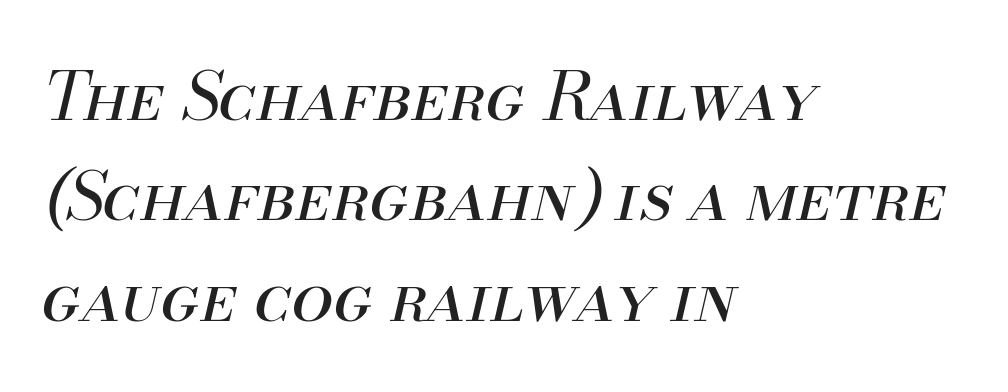
Q: Is the text bold? A: No.
Q: Is the text italic (slanted)? A: Yes, it leans right by about 13 degrees.
Q: Is the text underlined? A: No.
Q: How is the paragraph aligned? A: Left-aligned.
Q: Is the spacing between letters normal or unusually wide? A: Normal.
Q: Is the spacing between lines tight, normal or loose? A: Normal.
Q: Width (condensed, normal, or wide)? A: Normal.
Q: Stroke contrast? A: Medium.
Q: x-height? A: Small.
Q: Monospaced? A: No.
